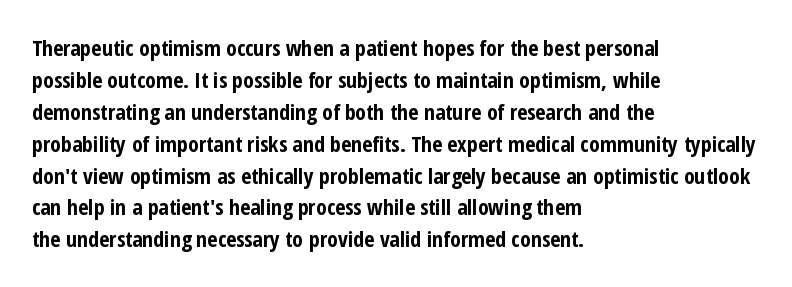
{"italic": "no", "bold": "yes", "underline": "no", "align": "left", "line_spacing": "normal", "line_spacing_ratio": 1.45, "letter_spacing": "normal", "letter_spacing_em": 0.0, "glyph_px": 22}
